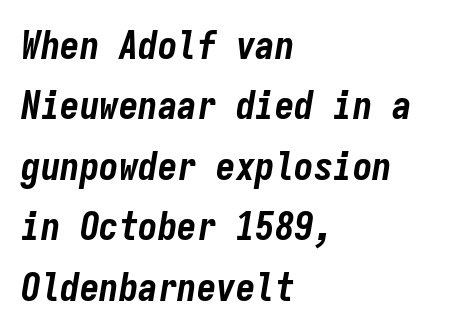
Q: Is the text bold? A: Yes.
Q: Is the text italic (slanted)? A: Yes, it leans right by about 9 degrees.
Q: Is the text underlined? A: No.
Q: How is the paragraph aligned? A: Left-aligned.
Q: Is the spacing between letters normal or unusually wide? A: Normal.
Q: Is the spacing between lines tight, normal or loose? A: Normal.
Q: Width (condensed, normal, or wide)? A: Condensed.
Q: Stroke contrast? A: Low.
Q: x-height? A: Medium.
Q: Monospaced? A: Yes.
